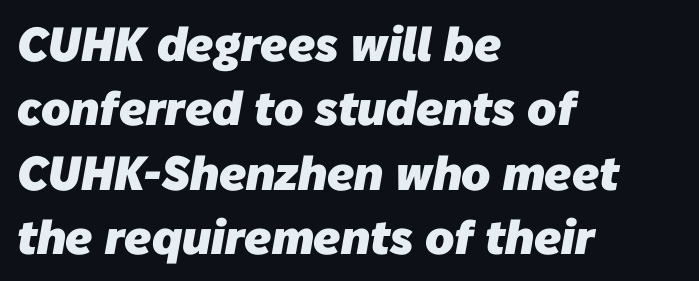
Q: Is the text bold? A: Yes.
Q: Is the typeface a serif or a sans-serif typeface? A: Sans-serif.
Q: Is the text underlined? A: No.
Q: How is the paragraph aligned? A: Left-aligned.
Q: Is the spacing between letters normal or unusually wide? A: Normal.
Q: Is the spacing between lines tight, normal or loose? A: Normal.
Q: Width (condensed, normal, or wide)? A: Normal.
Q: Stroke contrast? A: Low.
Q: x-height? A: Medium.
Q: Monospaced? A: No.
